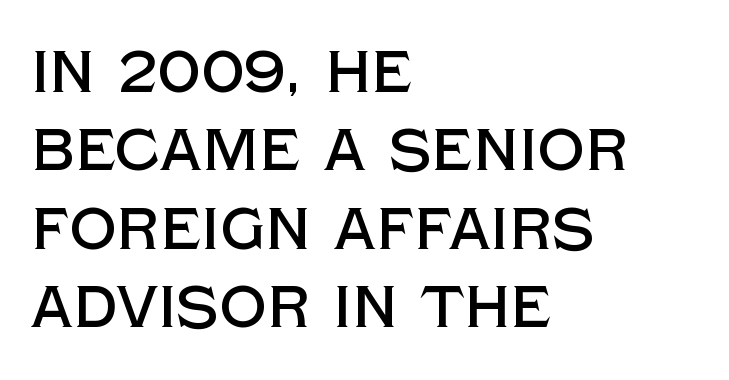
The image shows 59 px sans-serif type, upright; set left-aligned, normal line spacing (1.33x), normal letter spacing, not underlined; a large x-height.
